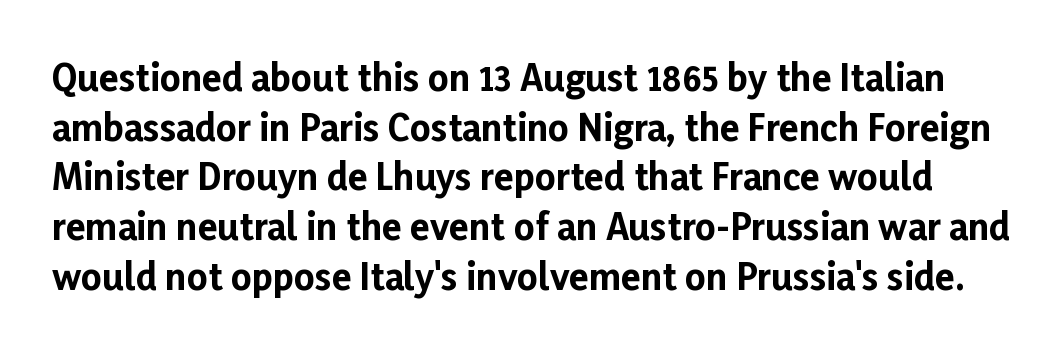
The image shows 36 px bold sans-serif type, upright; set normal line spacing (1.38x), normal letter spacing, not underlined; low stroke contrast and a medium x-height.
